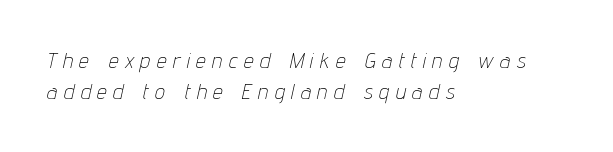
The image shows 22 px text type, italic (leaning right); set left-aligned, normal line spacing (1.42x), unusually wide letter spacing (+0.31 em), not underlined.
